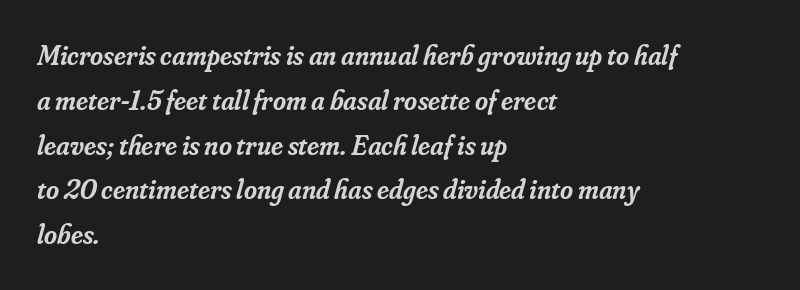
{"serif": "yes", "italic": "yes", "lean": "right", "slant_degrees": 16, "bold": "semi", "weight": "semibold", "width": "normal", "stroke_contrast": "low", "x_height": "small", "monospaced": "no", "underline": "no", "align": "left", "line_spacing": "normal", "line_spacing_ratio": 1.6, "letter_spacing": "normal", "letter_spacing_em": 0.0, "glyph_px": 28}
